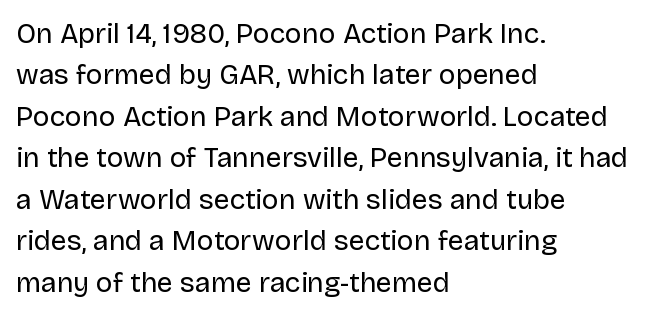
{"serif": "no", "italic": "no", "bold": "no", "weight": "regular", "width": "normal", "stroke_contrast": "low", "x_height": "large", "monospaced": "no", "underline": "no", "align": "left", "line_spacing": "normal", "line_spacing_ratio": 1.48, "letter_spacing": "normal", "letter_spacing_em": 0.0, "glyph_px": 28}
